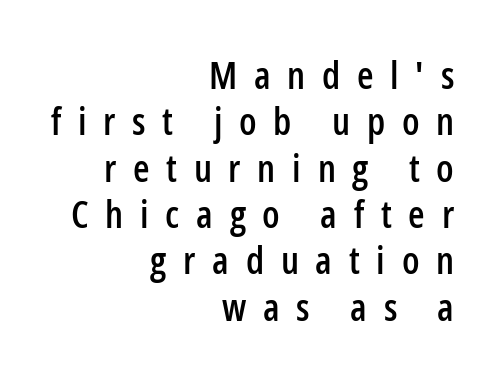
{"serif": "no", "italic": "no", "width": "condensed", "stroke_contrast": "low", "x_height": "medium", "monospaced": "no", "underline": "no", "align": "right", "line_spacing_ratio": 1.22, "letter_spacing": "wide", "letter_spacing_em": 0.44, "glyph_px": 38}
